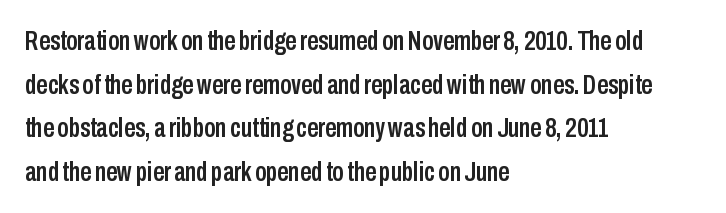
The lettering stays uniformly vertical, giving the passage a roman look. Horizontal bands of white between lines are of average thickness. The text block is weighted toward the left margin, trailing off unevenly rightward. Plain, unruled lines of type. Character widths vary here, with narrow letters taking less room than wide ones. Letterform terminals end flat and unadorned throughout the passage.
